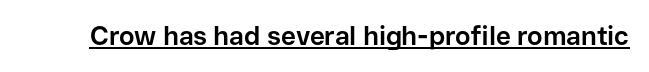
Q: Is the text bold? A: Yes.
Q: Is the text italic (slanted)? A: No, it is upright.
Q: Is the text underlined? A: Yes.
Q: Is the spacing between letters normal or unusually wide? A: Normal.
